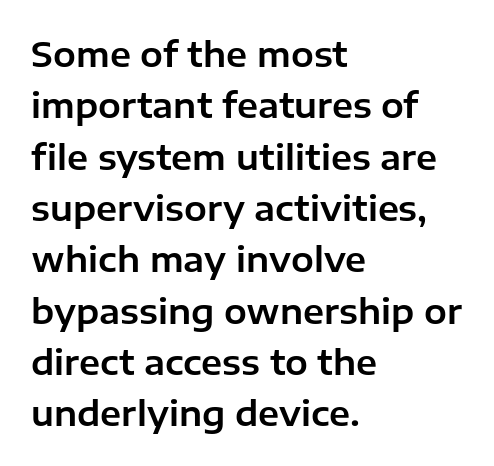
The image shows 34 px sans-serif type, upright; set left-aligned, normal line spacing (1.51x), normal letter spacing, not underlined; low stroke contrast and a medium x-height.
